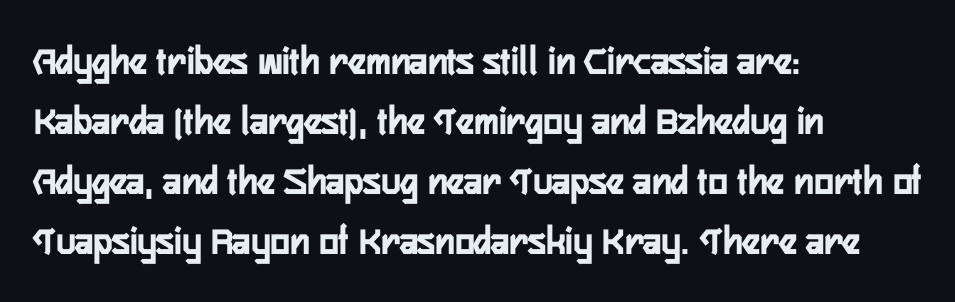
Q: Is the text italic (slanted)? A: No, it is upright.
Q: Is the typeface a serif or a sans-serif typeface? A: Sans-serif.
Q: Is the text underlined? A: No.
Q: How is the paragraph aligned? A: Left-aligned.
Q: Is the spacing between letters normal or unusually wide? A: Normal.
Q: Is the spacing between lines tight, normal or loose? A: Normal.
Q: Width (condensed, normal, or wide)? A: Condensed.
Q: Stroke contrast? A: Low.
Q: x-height? A: Medium.
Q: Monospaced? A: No.
